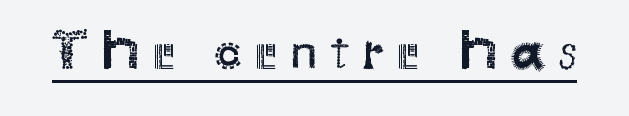
The rendered words wear a rule along their underside. The rendering shows plain stroke endings on the letterforms — a sans-serif design. Posture: straight, roman, zero tilt. These glyphs show unthickened strokes, regular width or finer.
